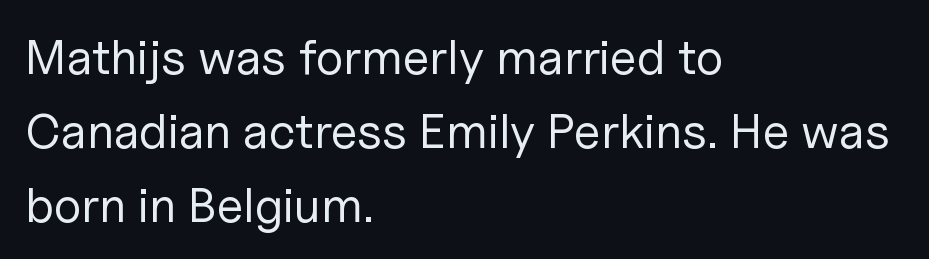
{"serif": "no", "italic": "no", "bold": "no", "weight": "regular", "width": "normal", "stroke_contrast": "low", "x_height": "medium", "monospaced": "no", "underline": "no", "align": "left", "line_spacing": "normal", "line_spacing_ratio": 1.51, "letter_spacing": "normal", "letter_spacing_em": 0.0, "glyph_px": 49}
